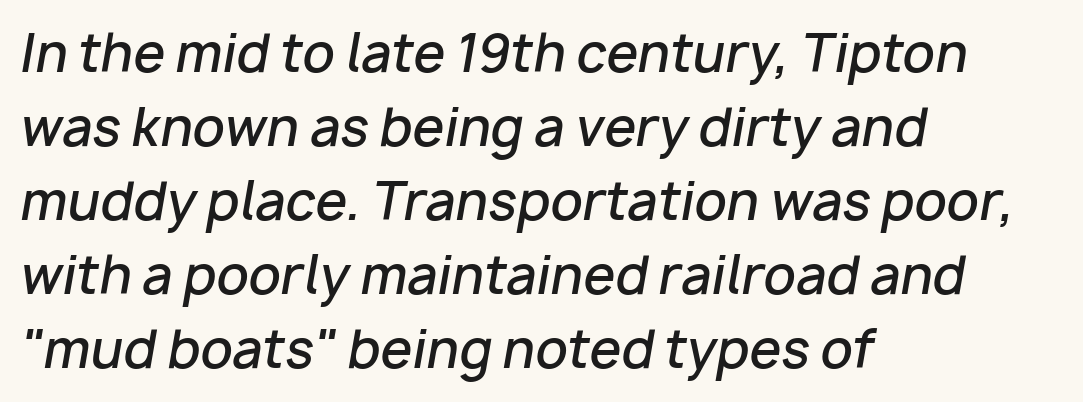
Q: Is the text bold? A: Semi-bold.
Q: Is the text italic (slanted)? A: Yes, it leans right by about 10 degrees.
Q: Is the text underlined? A: No.
Q: How is the paragraph aligned? A: Left-aligned.
Q: Is the spacing between letters normal or unusually wide? A: Normal.
Q: Is the spacing between lines tight, normal or loose? A: Normal.
Q: Width (condensed, normal, or wide)? A: Normal.
Q: Stroke contrast? A: Low.
Q: x-height? A: Medium.
Q: Monospaced? A: No.
